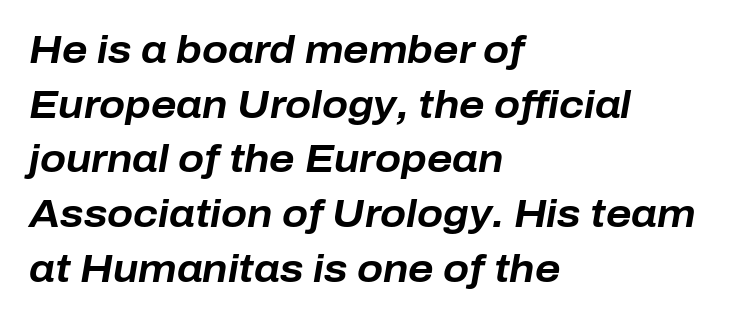
The image shows 38 px bold type, italic (leaning right); set left-aligned, normal line spacing (1.44x), normal letter spacing, not underlined; low stroke contrast and a medium x-height.
